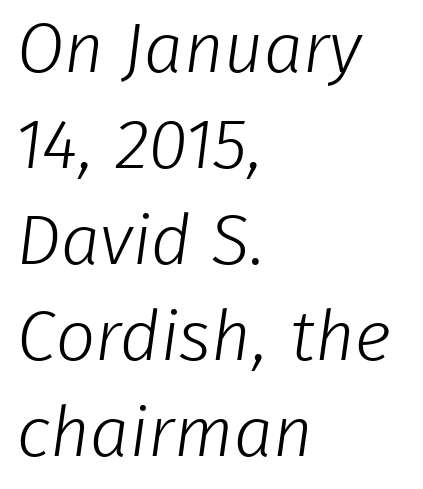
{"serif": "no", "bold": "no", "weight": "light", "width": "normal", "stroke_contrast": "low", "x_height": "medium", "monospaced": "no", "underline": "no", "align": "left", "line_spacing": "normal", "line_spacing_ratio": 1.37, "letter_spacing": "normal", "letter_spacing_em": 0.0, "glyph_px": 70}
